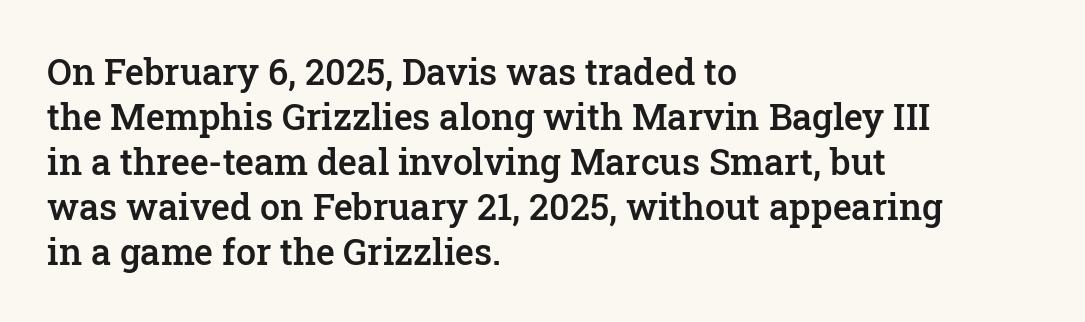
A roman cut, with each character standing at attention. Characters follow at the spacing the type designer built in. Honestly, there is no underline to notice here at all. These lines stack with their left ends in a neat column.
